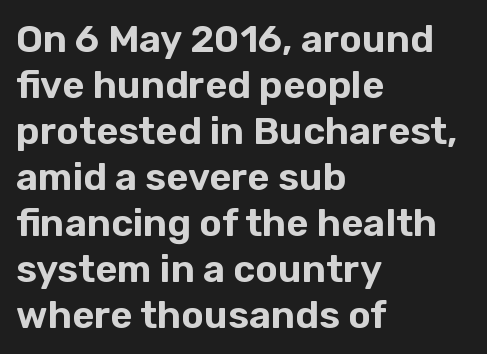
The image shows 38 px sans-serif type, upright; set left-aligned, line spacing 1.21x, normal letter spacing, not underlined; low stroke contrast and a medium x-height.
